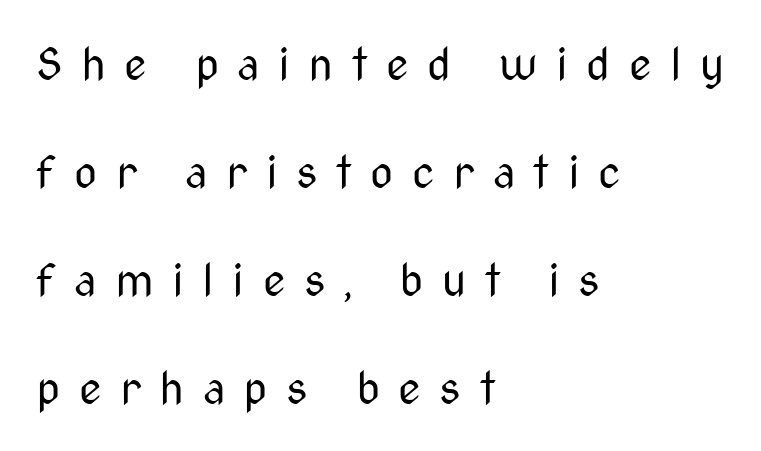
Q: Is the text bold? A: No.
Q: Is the text italic (slanted)? A: No, it is upright.
Q: Is the typeface a serif or a sans-serif typeface? A: Sans-serif.
Q: Is the text underlined? A: No.
Q: How is the paragraph aligned? A: Left-aligned.
Q: Is the spacing between letters normal or unusually wide? A: Unusually wide.
Q: Is the spacing between lines tight, normal or loose? A: Loose.
Q: Width (condensed, normal, or wide)? A: Condensed.
Q: Stroke contrast? A: Medium.
Q: x-height? A: Medium.
Q: Monospaced? A: No.
